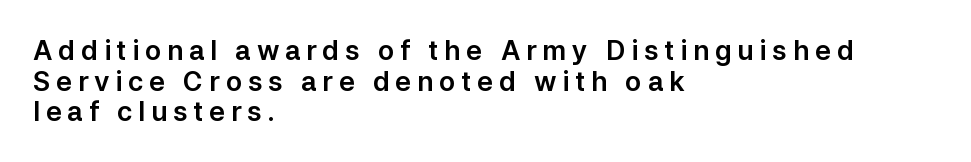
Q: Is the text italic (slanted)? A: No, it is upright.
Q: Is the text underlined? A: No.
Q: How is the paragraph aligned? A: Left-aligned.
Q: Is the spacing between letters normal or unusually wide? A: Unusually wide.
Q: Is the spacing between lines tight, normal or loose? A: Tight.
